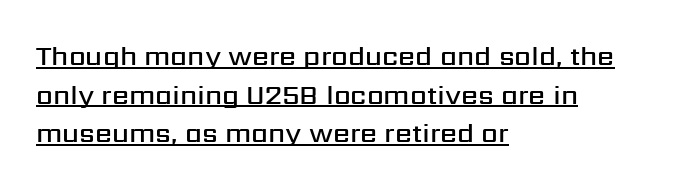
The image shows 27 px text type, upright; set left-aligned, normal line spacing (1.43x), normal letter spacing, underlined.
